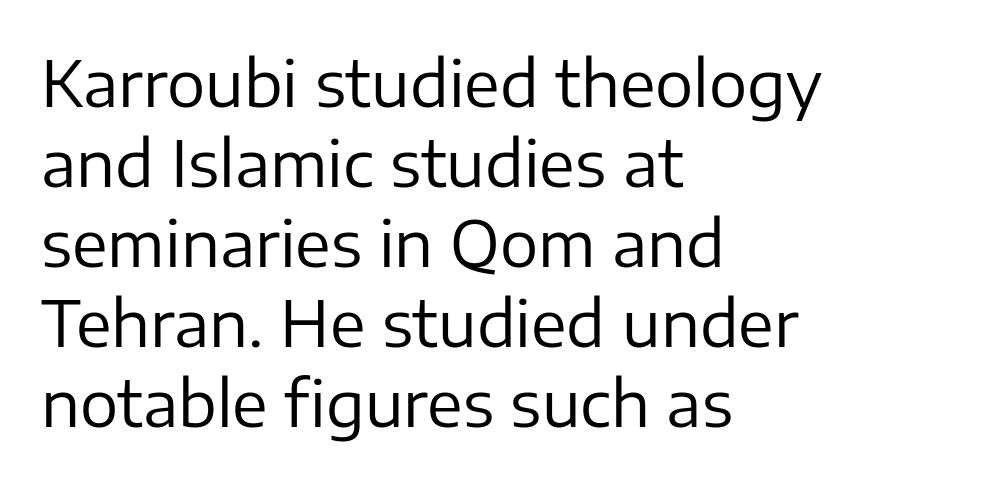
Q: Is the text bold? A: No.
Q: Is the text italic (slanted)? A: No, it is upright.
Q: Is the typeface a serif or a sans-serif typeface? A: Sans-serif.
Q: Is the text underlined? A: No.
Q: How is the paragraph aligned? A: Left-aligned.
Q: Is the spacing between letters normal or unusually wide? A: Normal.
Q: Is the spacing between lines tight, normal or loose? A: Normal.
Q: Width (condensed, normal, or wide)? A: Normal.
Q: Stroke contrast? A: Low.
Q: x-height? A: Medium.
Q: Monospaced? A: No.
